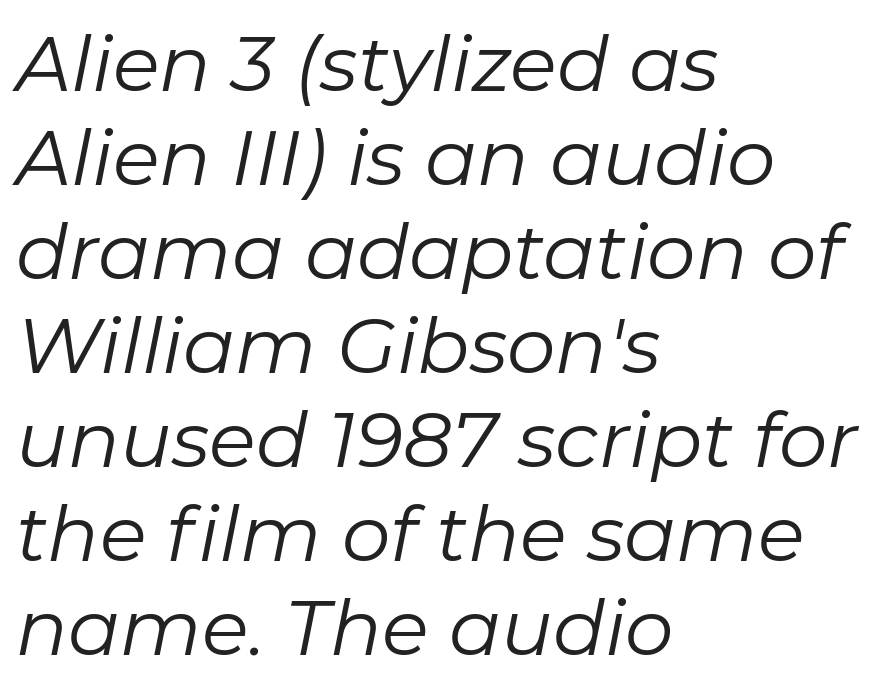
The passage shown has conventional tracking throughout. Each line starts at the same left margin while the right side varies. Proportional: the letters do not fall into vertical columns. In terms of posture, this sample is oblique. Descenders hang freely into open space.
